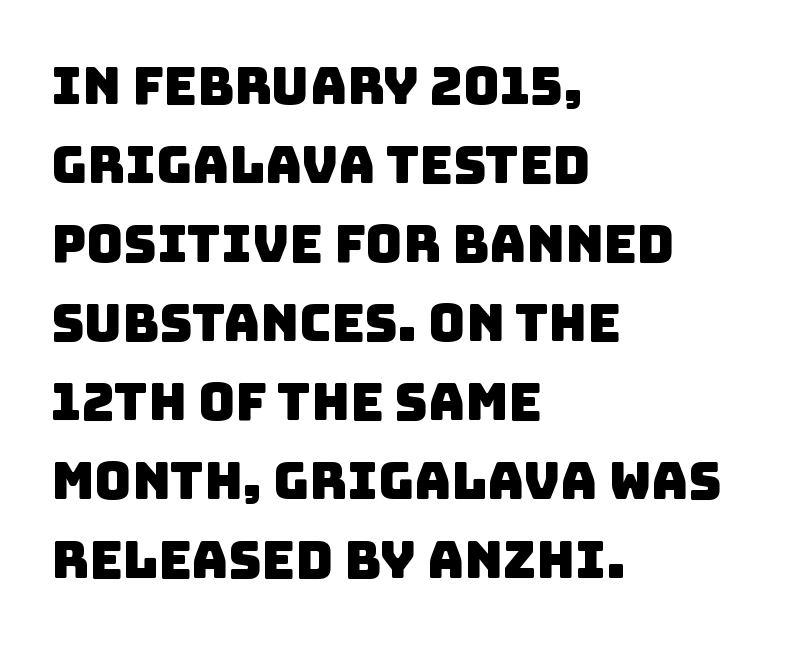
{"serif": "no", "width": "normal", "stroke_contrast": "low", "x_height": "large", "monospaced": "no", "underline": "no", "align": "left", "line_spacing": "normal", "line_spacing_ratio": 1.55, "letter_spacing": "normal", "letter_spacing_em": 0.0, "glyph_px": 51}
